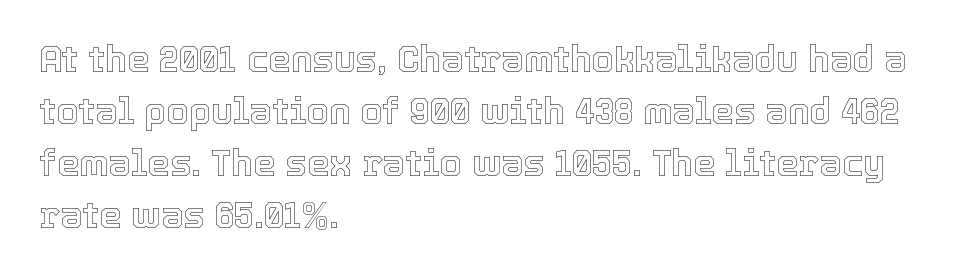
The image shows 36 px text type, upright; set left-aligned, normal line spacing (1.44x), normal letter spacing, not underlined; a medium x-height.
